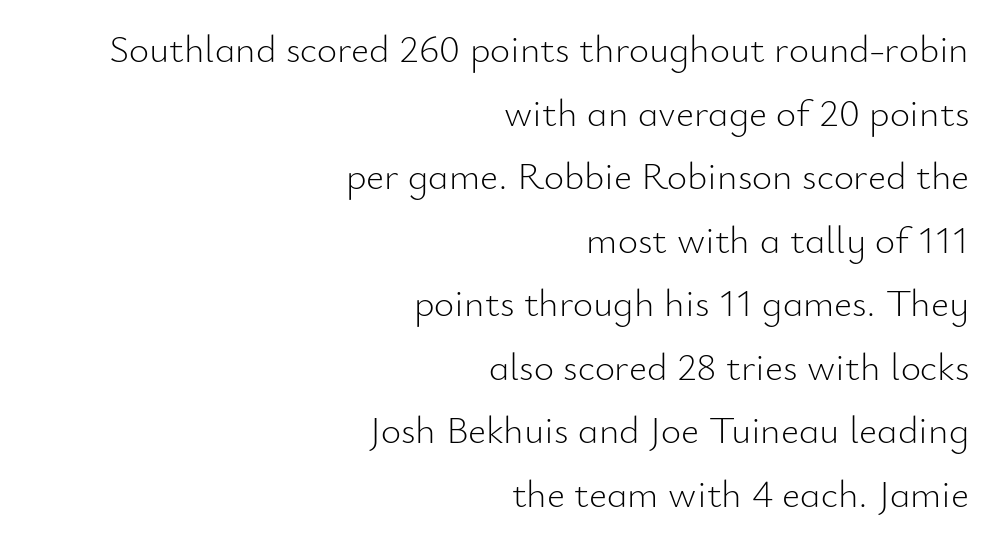
The image shows 39 px light sans-serif type, upright; set right-aligned, normal line spacing (1.63x), normal letter spacing, not underlined; low stroke contrast and a small x-height.
